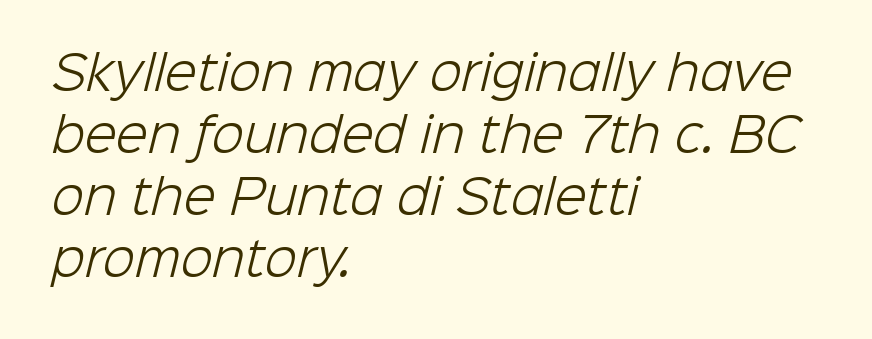
Each word holds together tightly as a unit, with standard inter-letter gaps. Character widths vary here, with narrow letters taking less room than wide ones. Look at the bottom of the vertical strokes: they stop flat, with no serifs. These lines stack with their left ends in a neat column. Type without underlining.
